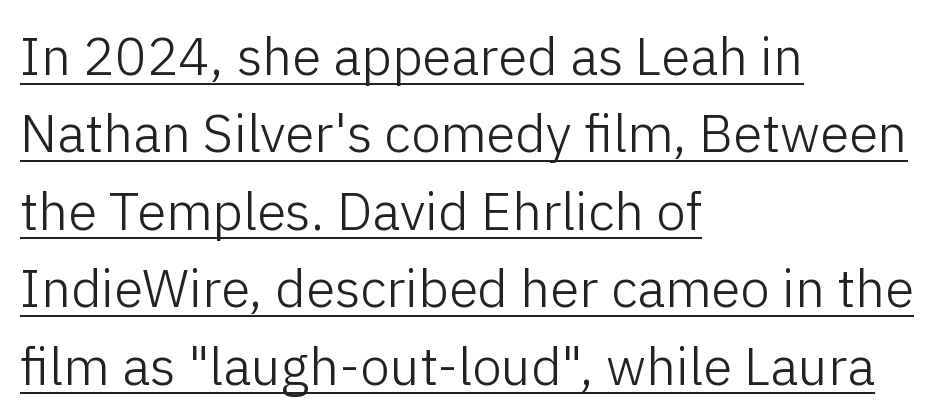
Character widths vary here, with narrow letters taking less room than wide ones. Serifs: no, the terminals of the letterforms are clean. The specimen reads as upright at a glance. Tracking here is standard; glyphs follow each other at the usual distance. The sample's only ornament is a line tracing under the words.
